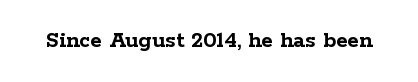
The image shows 24 px bold type, upright; set normal letter spacing, not underlined.
